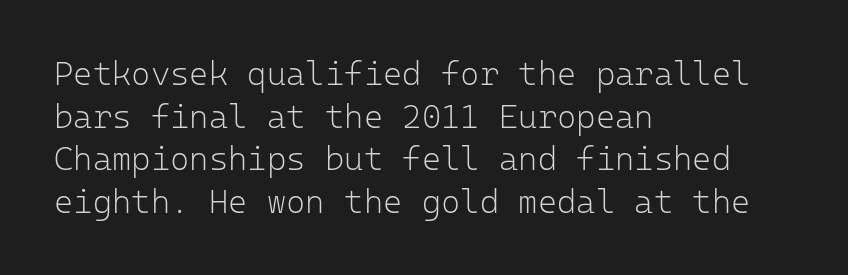
One-word summary of the alignment: left. Looks like terminal output: every glyph gets an equal slot. Regular leading. The type family on display is of the sans-serif kind. Glyph-to-glyph distance matches everyday printed text. These glyphs show unthickened strokes, regular width or finer.
